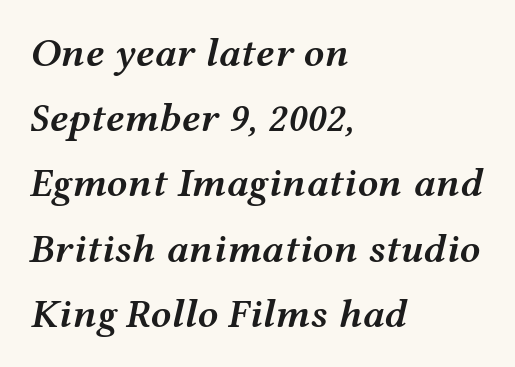
The image shows 41 px semibold, wide type, italic (leaning right); set left-aligned, normal line spacing (1.59x), normal letter spacing, not underlined; medium stroke contrast and a medium x-height.
